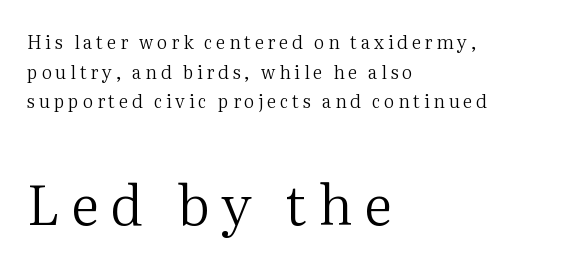
Q: Is the text bold? A: No.
Q: Is the text italic (slanted)? A: No, it is upright.
Q: Is the typeface a serif or a sans-serif typeface? A: Serif.
Q: Is the text underlined? A: No.
Q: How is the paragraph aligned? A: Left-aligned.
Q: Is the spacing between letters normal or unusually wide? A: Unusually wide.
Q: Is the spacing between lines tight, normal or loose? A: Normal.
Q: Which block of text is set in a larger size, the first (top) or the second (bottom)? A: The second (bottom) one.
Q: Width (condensed, normal, or wide)? A: Normal.
Q: Stroke contrast? A: Medium.
Q: x-height? A: Medium.
Q: Monospaced? A: No.
